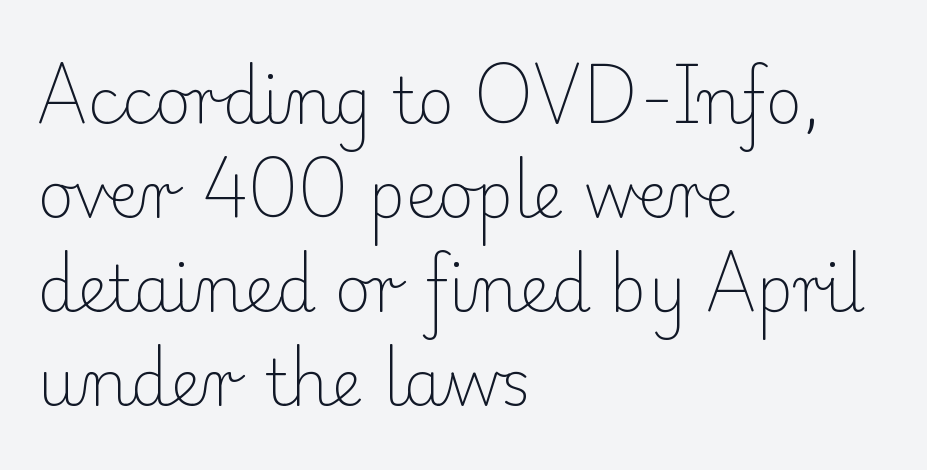
Q: Is the text bold? A: No.
Q: Is the text italic (slanted)? A: No, it is upright.
Q: Is the typeface a serif or a sans-serif typeface? A: Serif.
Q: Is the text underlined? A: No.
Q: How is the paragraph aligned? A: Left-aligned.
Q: Is the spacing between letters normal or unusually wide? A: Normal.
Q: Is the spacing between lines tight, normal or loose? A: Normal.
Q: Width (condensed, normal, or wide)? A: Normal.
Q: Stroke contrast? A: Low.
Q: x-height? A: Small.
Q: Monospaced? A: No.
